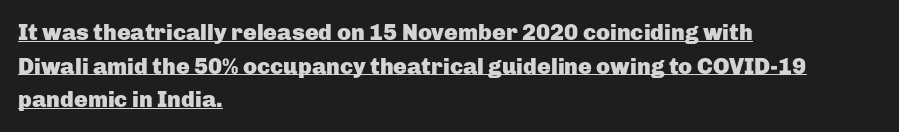
The image shows 23 px bold type, upright; set left-aligned, normal line spacing (1.46x), normal letter spacing, underlined.
